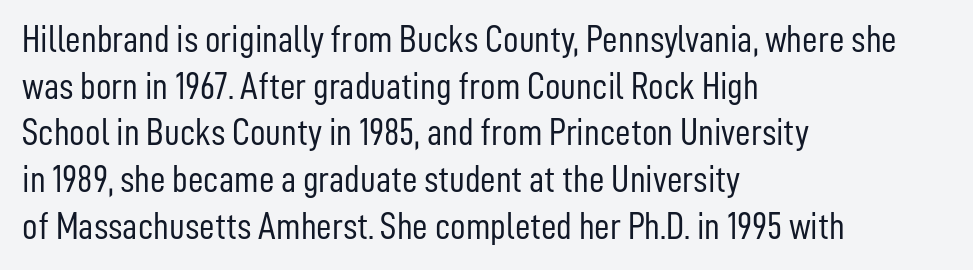
The image shows 38 px light, condensed sans-serif type, upright; set left-aligned, line spacing 1.23x, normal letter spacing, not underlined; low stroke contrast and a medium x-height.
